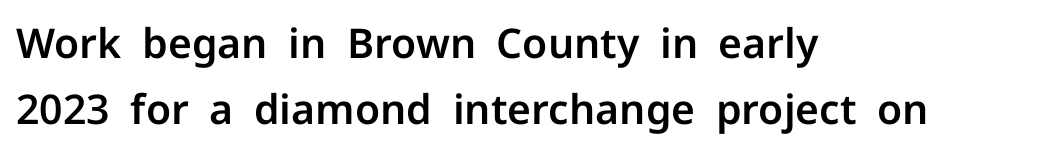
Q: Is the text italic (slanted)? A: No, it is upright.
Q: Is the typeface a serif or a sans-serif typeface? A: Sans-serif.
Q: Is the text underlined? A: No.
Q: How is the paragraph aligned? A: Left-aligned.
Q: Is the spacing between letters normal or unusually wide? A: Normal.
Q: Is the spacing between lines tight, normal or loose? A: Normal.
Q: Width (condensed, normal, or wide)? A: Normal.
Q: Stroke contrast? A: Low.
Q: x-height? A: Medium.
Q: Monospaced? A: No.
